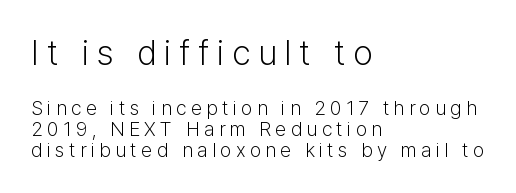
A bare baseline throughout the passage. Compared with typical paragraphs, the rows here are closer together. Type size steps down from the first block to the second. Characters remain perfectly vertical along every line. Vertical stems look standard width or narrower in stroke.
